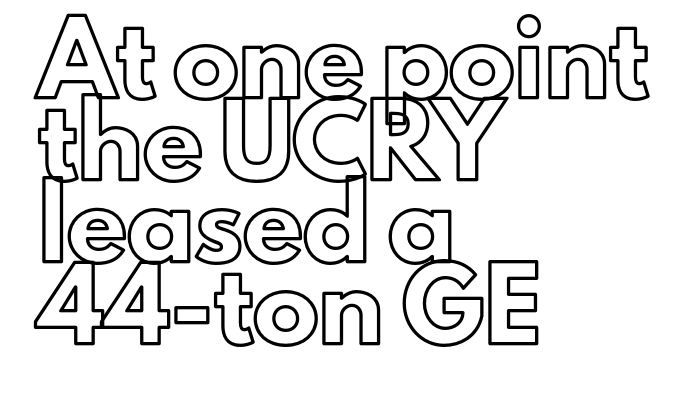
This sample has the flowing, uneven cadence of proportional lettering. The passage is arranged the way most books set body copy — flush left. The words here are not underlined. Each word holds together tightly as a unit, with standard inter-letter gaps. Italic: no, the glyphs are upright roman.
